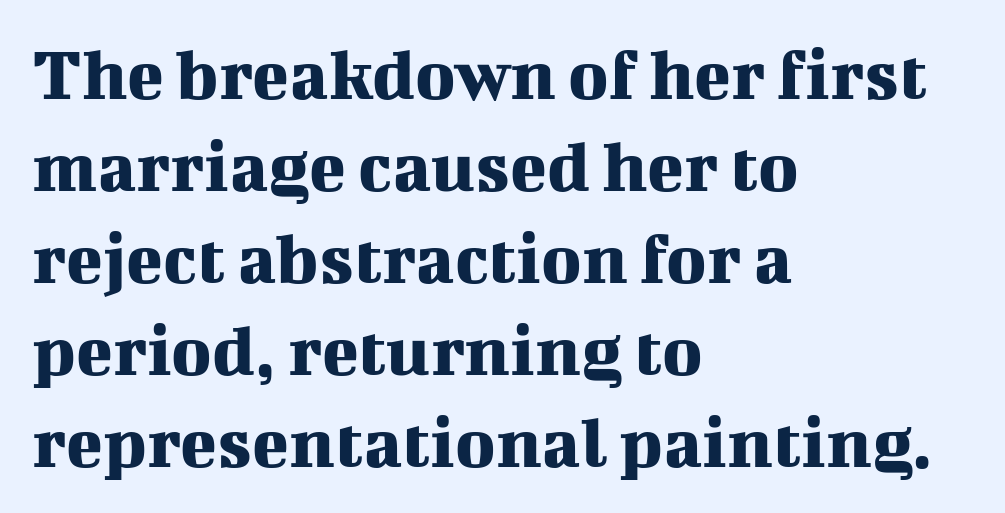
Q: Is the text italic (slanted)? A: No, it is upright.
Q: Is the typeface a serif or a sans-serif typeface? A: Serif.
Q: Is the text underlined? A: No.
Q: How is the paragraph aligned? A: Left-aligned.
Q: Is the spacing between letters normal or unusually wide? A: Normal.
Q: Width (condensed, normal, or wide)? A: Normal.
Q: Stroke contrast? A: Medium.
Q: x-height? A: Medium.
Q: Monospaced? A: No.
